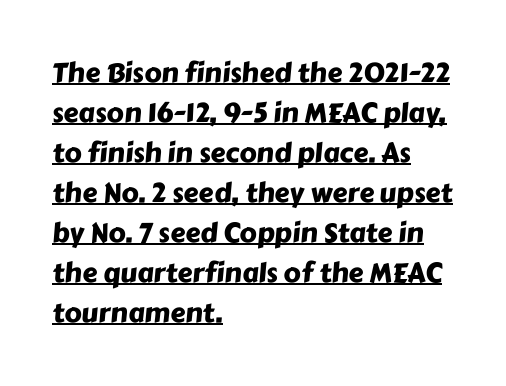
Q: Is the text underlined? A: Yes.
Q: How is the paragraph aligned? A: Left-aligned.
Q: Is the spacing between letters normal or unusually wide? A: Normal.
Q: Is the spacing between lines tight, normal or loose? A: Normal.
